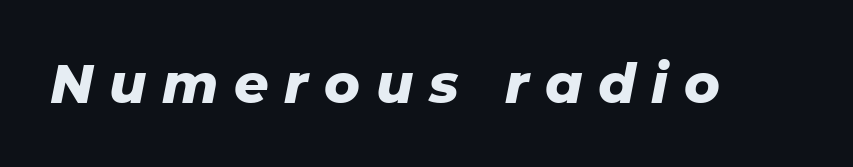
The image shows 54 px heavy type, italic (leaning right); set unusually wide letter spacing (+0.29 em), not underlined; low stroke contrast and a medium x-height.
